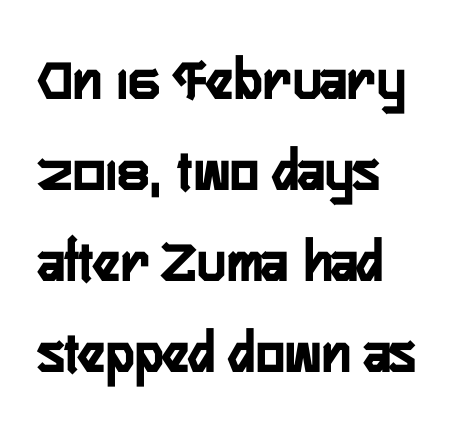
{"serif": "no", "italic": "no", "bold": "yes", "weight": "semibold", "width": "condensed", "stroke_contrast": "low", "x_height": "medium", "monospaced": "no", "underline": "no", "align": "left", "line_spacing": "normal", "line_spacing_ratio": 1.49, "letter_spacing": "normal", "letter_spacing_em": 0.0, "glyph_px": 61}
